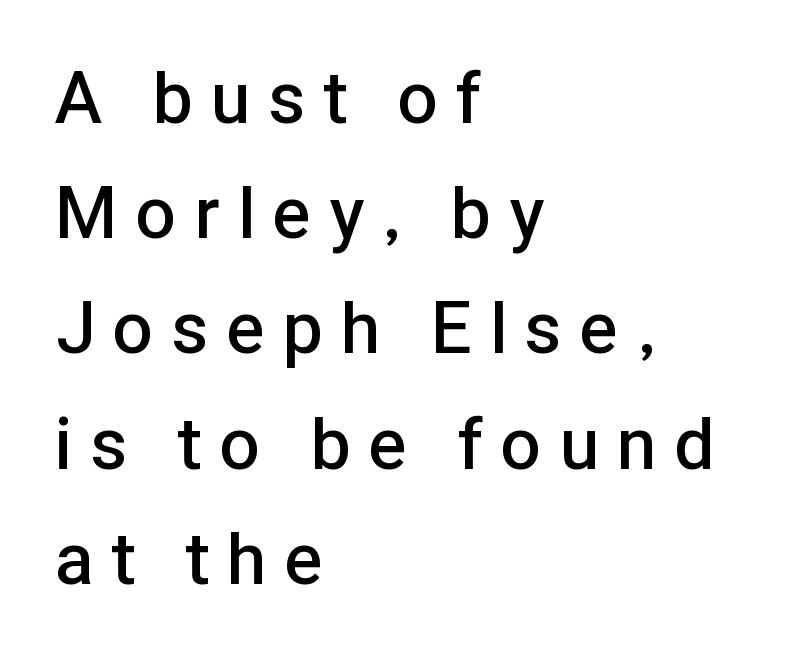
Q: Is the text bold? A: Semi-bold.
Q: Is the text italic (slanted)? A: No, it is upright.
Q: Is the typeface a serif or a sans-serif typeface? A: Sans-serif.
Q: Is the text underlined? A: No.
Q: How is the paragraph aligned? A: Left-aligned.
Q: Is the spacing between letters normal or unusually wide? A: Unusually wide.
Q: Is the spacing between lines tight, normal or loose? A: Normal.
Q: Width (condensed, normal, or wide)? A: Normal.
Q: Stroke contrast? A: Low.
Q: x-height? A: Medium.
Q: Monospaced? A: No.
